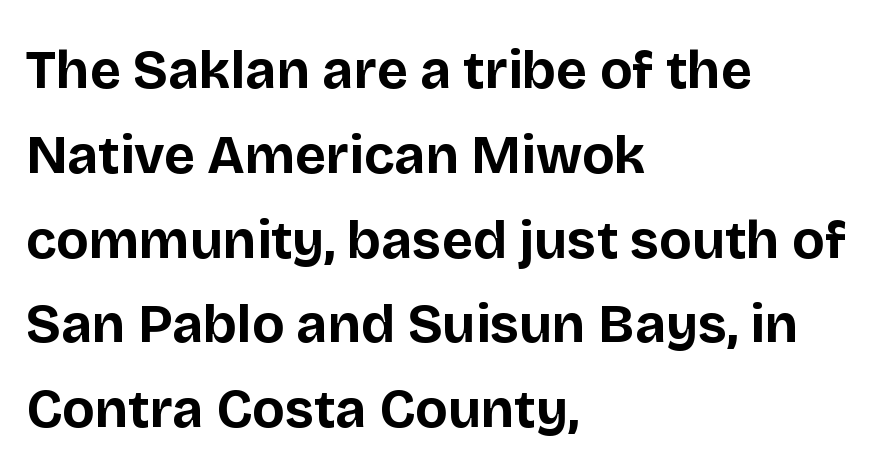
Looks like regular typesetting: each glyph gets only the width it needs. Inter-character spacing is left at the font's built-in metrics. Designer's note — italics off, roman on. Are there feet on the stems? There aren't — it's a sans. The space directly below the letters is spotless.
